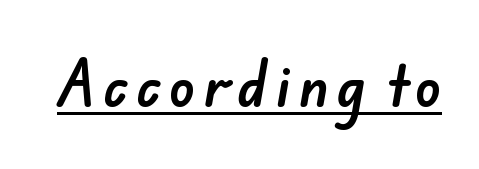
Q: Is the typeface a serif or a sans-serif typeface? A: Sans-serif.
Q: Is the text underlined? A: Yes.
Q: Width (condensed, normal, or wide)? A: Normal.
Q: Stroke contrast? A: Low.
Q: x-height? A: Small.
Q: Monospaced? A: No.
